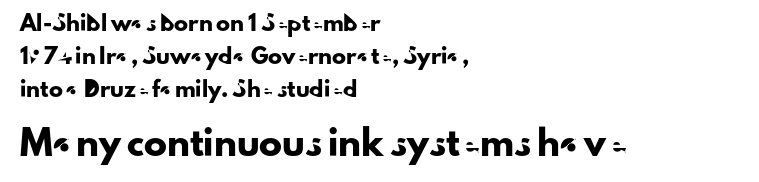
The image shows 23 px text type, upright; set left-aligned, loose line spacing (2.37x), normal letter spacing, not underlined; the second (bottom) block is 1.64x larger.
